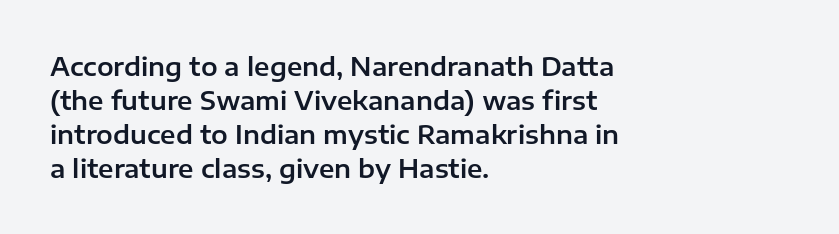
Q: Is the text italic (slanted)? A: No, it is upright.
Q: Is the text underlined? A: No.
Q: How is the paragraph aligned? A: Left-aligned.
Q: Is the spacing between letters normal or unusually wide? A: Normal.
Q: Is the spacing between lines tight, normal or loose? A: Normal.
